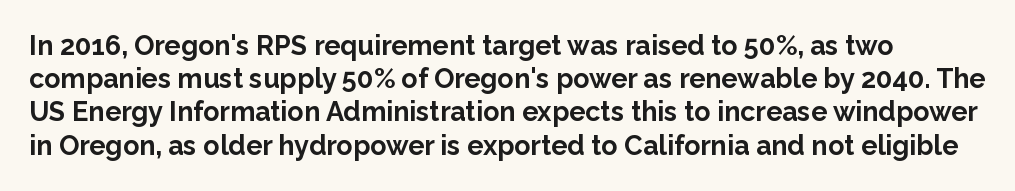
The image shows 27 px bold type, upright; set line spacing 1.23x, normal letter spacing, not underlined.
